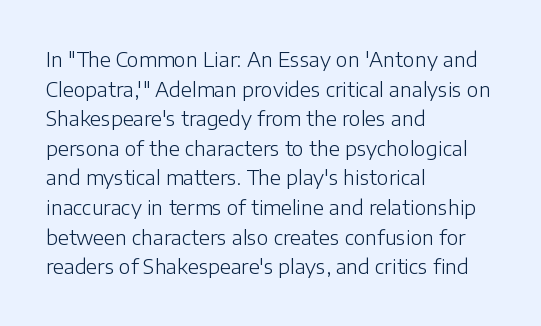
{"italic": "no", "bold": "no", "underline": "no", "align": "left", "line_spacing": "normal", "line_spacing_ratio": 1.48, "letter_spacing": "normal", "letter_spacing_em": 0.0, "glyph_px": 20}
